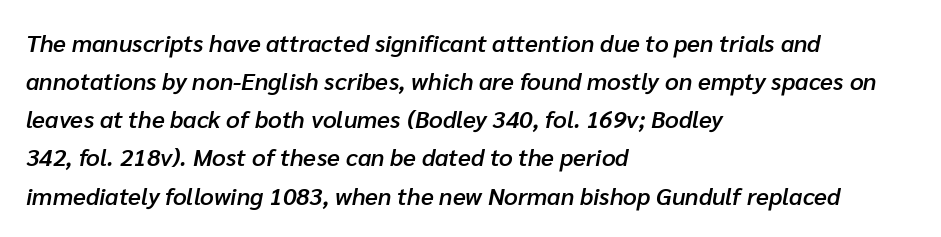
Q: Is the text bold? A: Semi-bold.
Q: Is the text italic (slanted)? A: Yes, it leans right by about 10 degrees.
Q: Is the text underlined? A: No.
Q: How is the paragraph aligned? A: Left-aligned.
Q: Is the spacing between letters normal or unusually wide? A: Normal.
Q: Is the spacing between lines tight, normal or loose? A: Normal.
